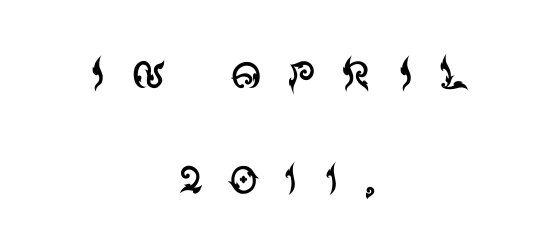
The image shows 62 px regular-weight sans-serif type, upright; set centered, normal line spacing (1.69x), unusually wide letter spacing (+0.37 em), not underlined; medium stroke contrast and a large x-height.
